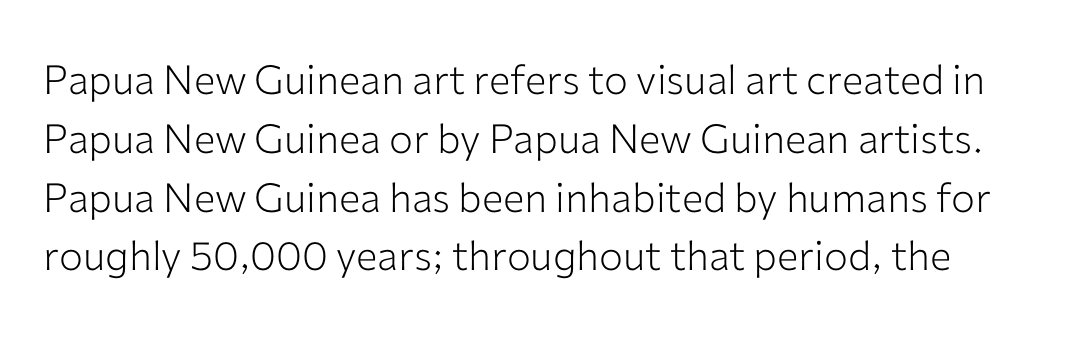
There is no visible air inserted between adjacent glyphs. Regarding serifs, this sample does without them. Each letter keeps its own natural width here, so spacing adapts to shape. A typesetter would call this leading conventional body-copy spacing. Weight class: somewhere from thin through regular.
